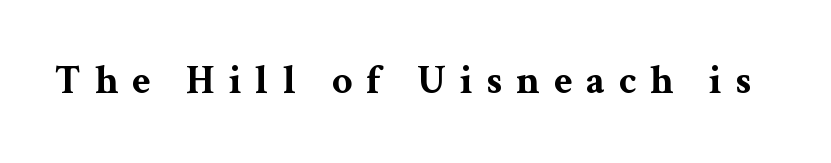
The image shows 40 px bold, wide serif type, upright; set unusually wide letter spacing (+0.35 em), not underlined; medium stroke contrast and a medium x-height.
